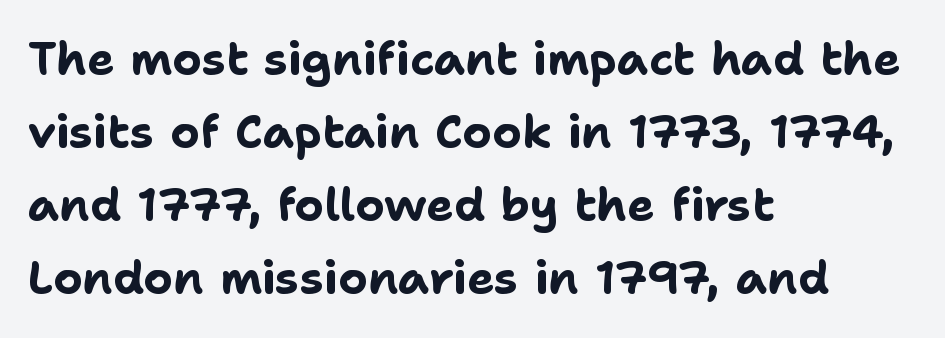
The image shows 46 px bold sans-serif type, upright; set left-aligned, normal line spacing (1.59x), normal letter spacing, not underlined; low stroke contrast and a medium x-height.
